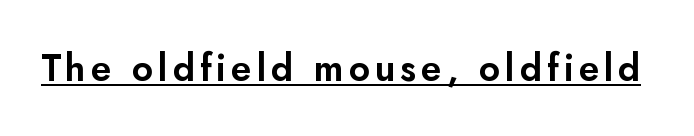
The image shows 37 px sans-serif type, upright; set underlined; low stroke contrast and a small x-height.
